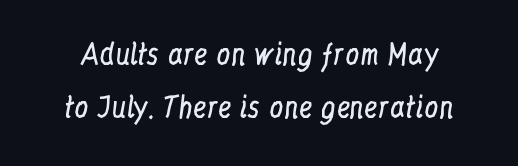
Q: Is the text bold? A: No.
Q: Is the text italic (slanted)? A: Yes.
Q: Is the typeface a serif or a sans-serif typeface? A: Serif.
Q: Is the text underlined? A: No.
Q: Is the spacing between letters normal or unusually wide? A: Normal.
Q: Is the spacing between lines tight, normal or loose? A: Loose.
Q: Width (condensed, normal, or wide)? A: Condensed.
Q: Stroke contrast? A: Low.
Q: x-height? A: Medium.
Q: Monospaced? A: No.
